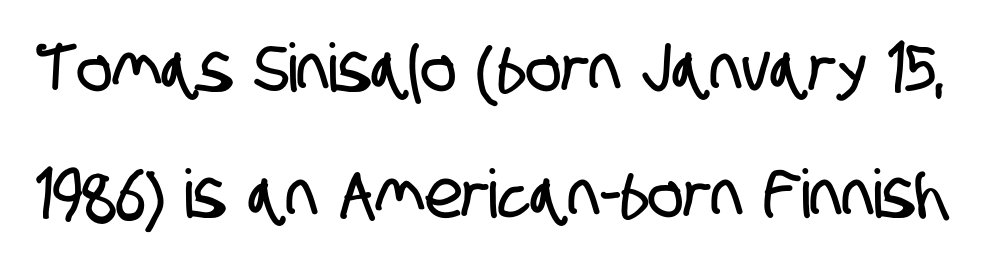
The face used here is rendered with its standard letterfit. The letters advance in unequal steps, a hallmark of proportional type. Just letters on the line, the space beneath them empty. Each letter's strokes conclude bluntly, with no projecting serifs.
